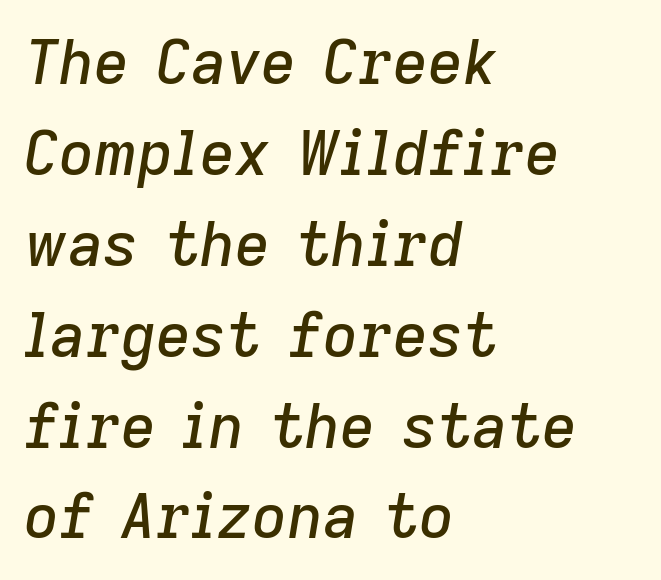
If you measured baseline to baseline, you'd find a middling distance. Anything drawn beneath the words? Only blank space. A classic flush-left, rag-right setting is used for this passage. Tracking here is standard; glyphs follow each other at the usual distance.
